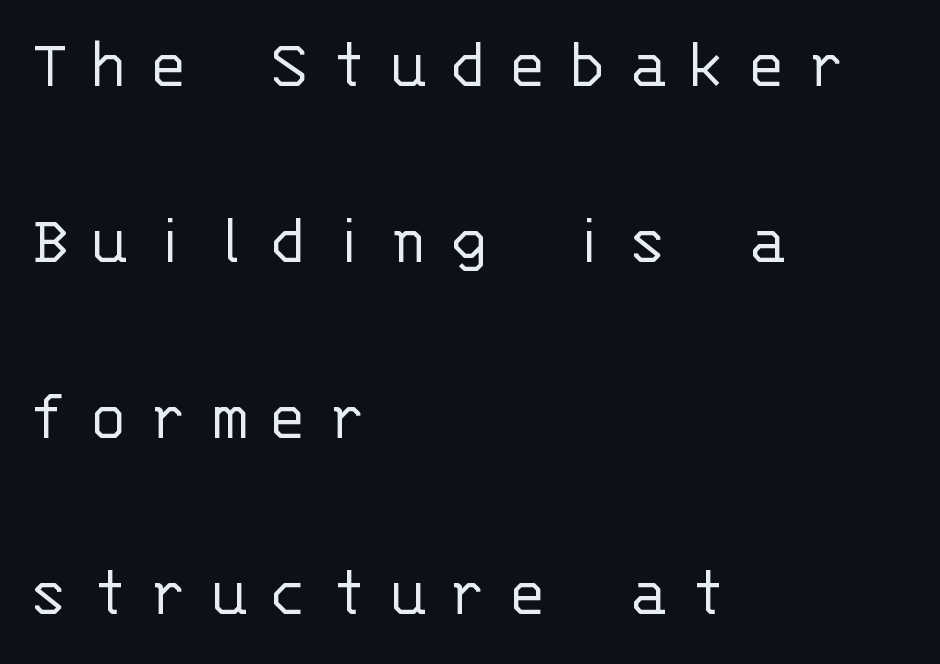
Spacing verdict: monospaced, one width for all characters. The rendering shows plain stroke endings on the letterforms — a sans-serif design. Posture: vertical. Counters stay open thanks to moderate or lighter strokes. The rendering uses a large line-height, opening up the rows. The rendering anchors every line to the left-hand side.
